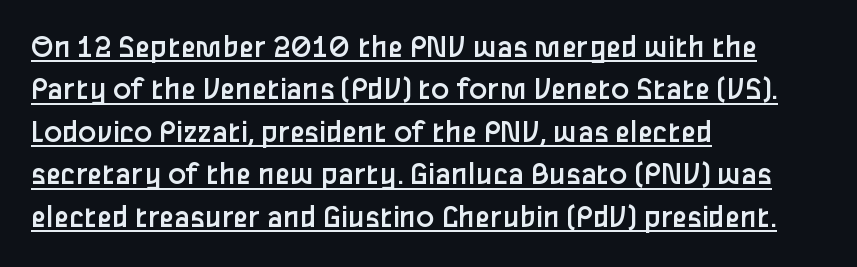
Heft: none added — not bold. A typesetter would call this zero additional tracking. If you drew a line through each stem, it would be perfectly vertical. Note the varied advance widths — an 'i' is clearly narrower than an 'm'.
